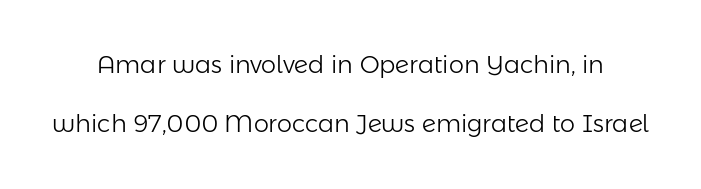
Just letters on the line, the space beneath them empty. A great deal of white space separates one row of letters from the next. Between one letter and the next there's only the usual sliver of space. The strokes are not fattened; the text isn't bold.
